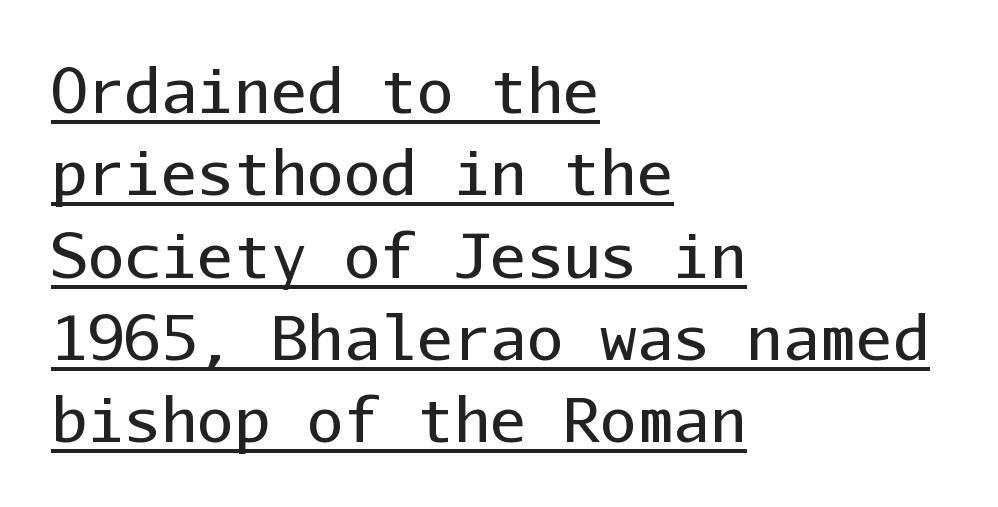
{"serif": "no", "italic": "no", "bold": "no", "weight": "regular", "width": "normal", "stroke_contrast": "low", "x_height": "medium", "monospaced": "yes", "underline": "yes", "align": "left", "line_spacing": "normal", "line_spacing_ratio": 1.35, "letter_spacing": "normal", "letter_spacing_em": 0.0, "glyph_px": 61}
